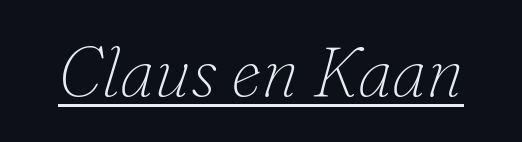
Quick note: underline on. To sum up the face: it has serifs. You could not count columns in this text — the font is proportionally spaced. Standard letterfit; no display-style spreading of the glyphs.
